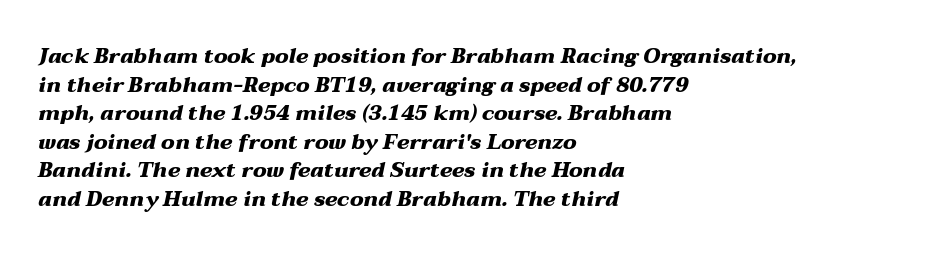
The lines sit at an ordinary, default distance from one another. The face used here has a pronounced slope to its letters. The rendering uses a bold face; every stroke is thick and dark. Descender tails drop into unmarked territory.
